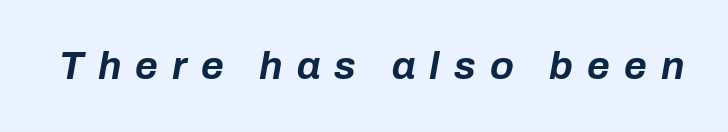
These words are printed bold, with thick strokes throughout. Does the lettering tilt? It does — this is italic. Honestly, the letter spacing is so wide it's the main thing you notice. Descenders hang freely into open space. Spacing verdict: proportional, widths tailored to each character.
